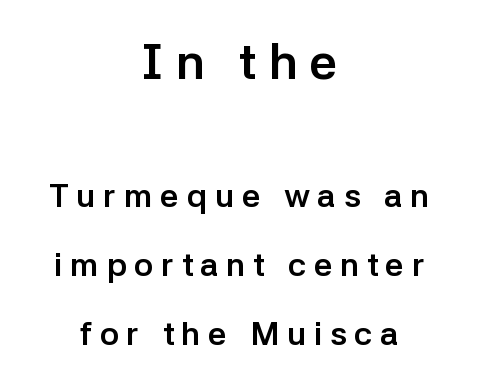
{"serif": "no", "italic": "no", "bold": "yes", "weight": "semibold", "width": "normal", "stroke_contrast": "low", "x_height": "medium", "monospaced": "no", "underline": "no", "align": "center", "line_spacing": "loose", "line_spacing_ratio": 2.09, "letter_spacing": "wide", "letter_spacing_em": 0.23, "larger_block": "first", "size_ratio": 1.52, "glyph_px": 50}
